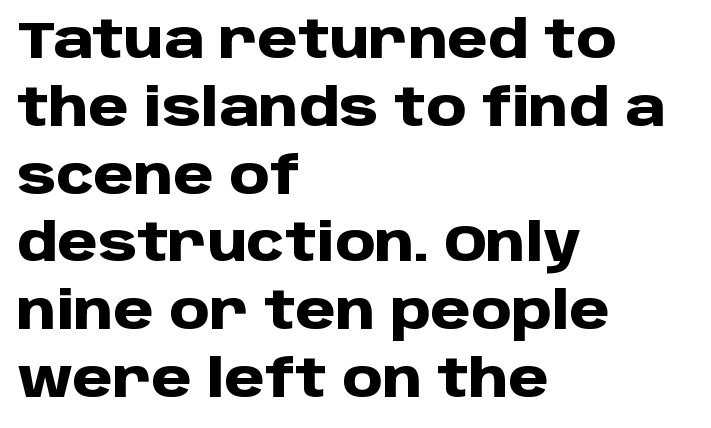
Q: Is the text bold? A: Yes.
Q: Is the text italic (slanted)? A: No, it is upright.
Q: Is the typeface a serif or a sans-serif typeface? A: Sans-serif.
Q: Is the text underlined? A: No.
Q: How is the paragraph aligned? A: Left-aligned.
Q: Is the spacing between letters normal or unusually wide? A: Normal.
Q: Is the spacing between lines tight, normal or loose? A: Normal.
Q: Width (condensed, normal, or wide)? A: Normal.
Q: Stroke contrast? A: Low.
Q: x-height? A: Large.
Q: Monospaced? A: No.
